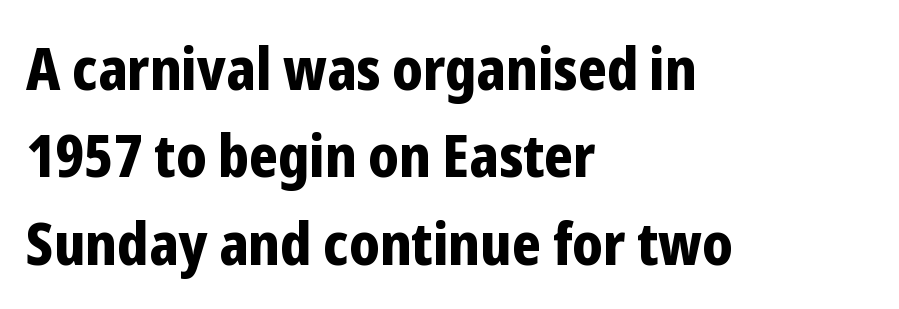
The image shows 59 px bold, condensed sans-serif type, upright; set left-aligned, normal line spacing (1.48x), normal letter spacing, not underlined; low stroke contrast and a medium x-height.
